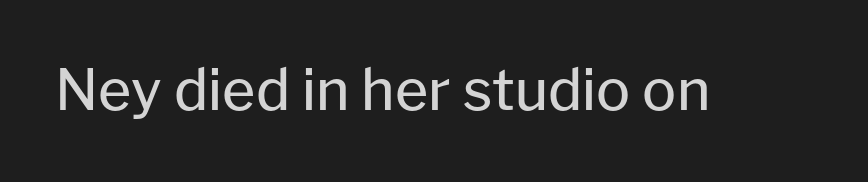
{"serif": "no", "italic": "no", "bold": "no", "weight": "regular", "width": "normal", "stroke_contrast": "low", "x_height": "medium", "monospaced": "no", "underline": "no", "letter_spacing": "normal", "letter_spacing_em": 0.0, "glyph_px": 57}
